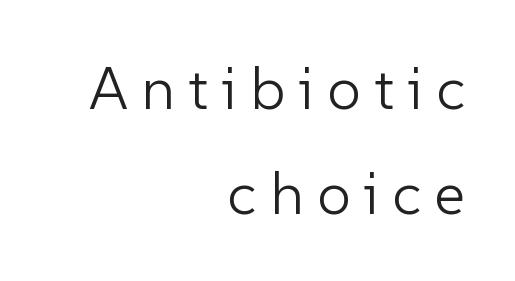
{"serif": "no", "italic": "no", "bold": "no", "weight": "light", "width": "normal", "stroke_contrast": "low", "x_height": "medium", "monospaced": "no", "underline": "no", "align": "right", "line_spacing_ratio": 1.75, "letter_spacing": "wide", "letter_spacing_em": 0.22, "glyph_px": 60}
